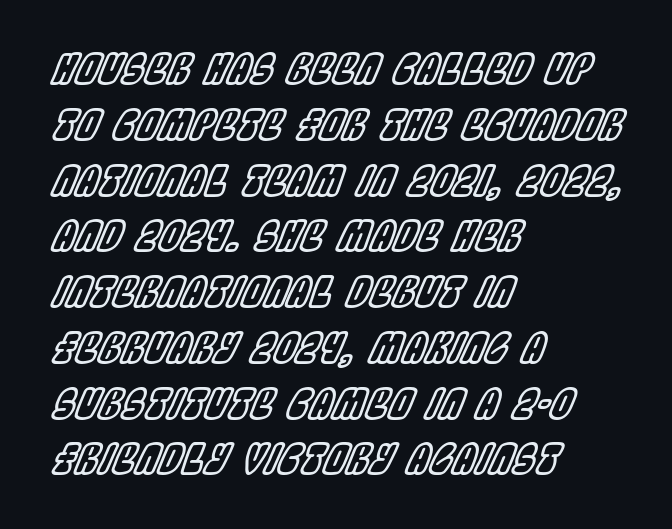
{"italic": "yes", "lean": "right", "slant_degrees": 22, "width": "condensed", "x_height": "large", "monospaced": "no", "underline": "no", "align": "left", "line_spacing": "normal", "line_spacing_ratio": 1.36, "letter_spacing": "normal", "letter_spacing_em": 0.0, "glyph_px": 41}
